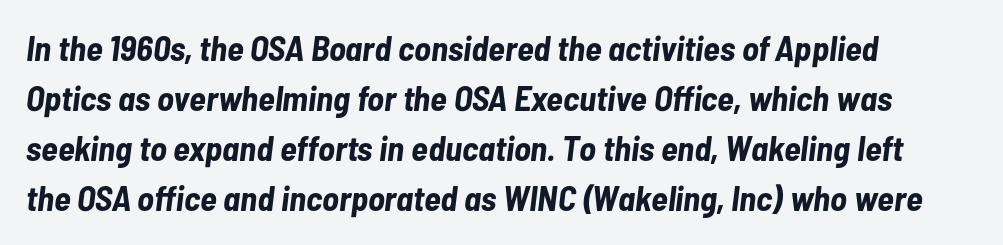
This block has exactly the height ordinary leading produces. A full-strength bold gives these letters their thick strokes. Emphasis-style slanted type is in use. Short and long lines alike share a common starting point at left. Rule under the text: the space is simply empty.
